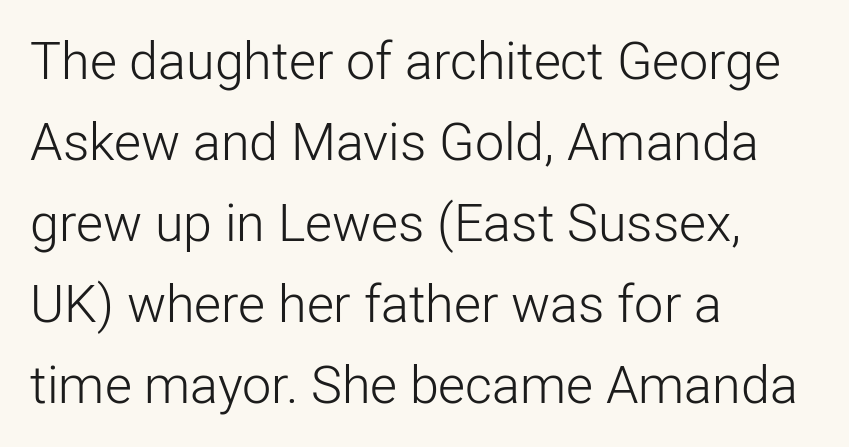
The image shows 52 px light sans-serif type, upright; set left-aligned, normal line spacing (1.56x), normal letter spacing, not underlined; low stroke contrast and a medium x-height.
